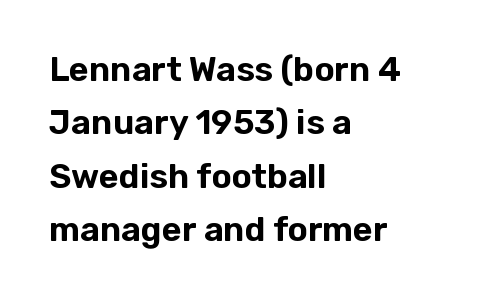
The image shows 34 px sans-serif type, upright; set left-aligned, normal line spacing (1.57x), normal letter spacing, not underlined; low stroke contrast and a medium x-height.
